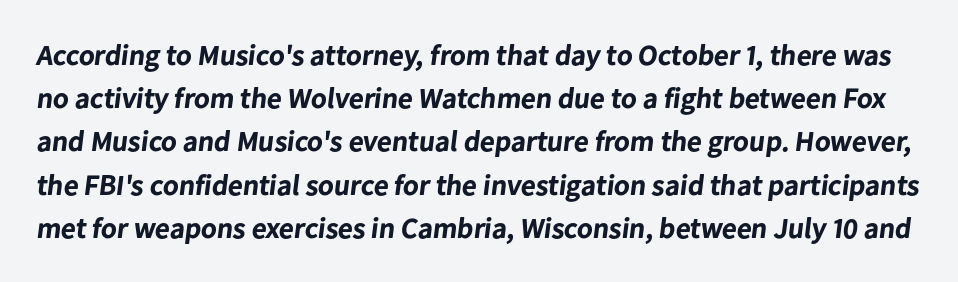
{"serif": "no", "bold": "yes", "weight": "bold", "width": "normal", "stroke_contrast": "low", "x_height": "medium", "monospaced": "no", "underline": "no", "line_spacing": "normal", "line_spacing_ratio": 1.49, "letter_spacing": "normal", "letter_spacing_em": 0.0, "glyph_px": 29}
